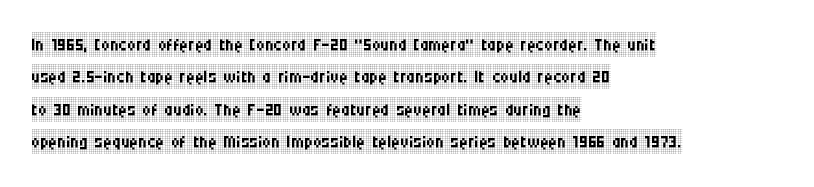
{"italic": "no", "bold": "no", "underline": "no", "align": "left", "line_spacing": "normal", "line_spacing_ratio": 1.35, "letter_spacing": "normal", "letter_spacing_em": 0.0, "glyph_px": 24}
